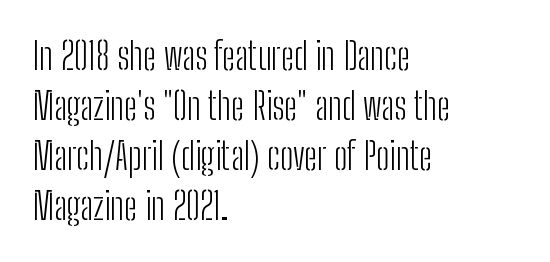
Q: Is the text bold? A: No.
Q: Is the text italic (slanted)? A: No, it is upright.
Q: Is the typeface a serif or a sans-serif typeface? A: Sans-serif.
Q: Is the text underlined? A: No.
Q: How is the paragraph aligned? A: Left-aligned.
Q: Is the spacing between letters normal or unusually wide? A: Normal.
Q: Is the spacing between lines tight, normal or loose? A: Normal.
Q: Width (condensed, normal, or wide)? A: Condensed.
Q: Stroke contrast? A: Low.
Q: x-height? A: Medium.
Q: Monospaced? A: No.
